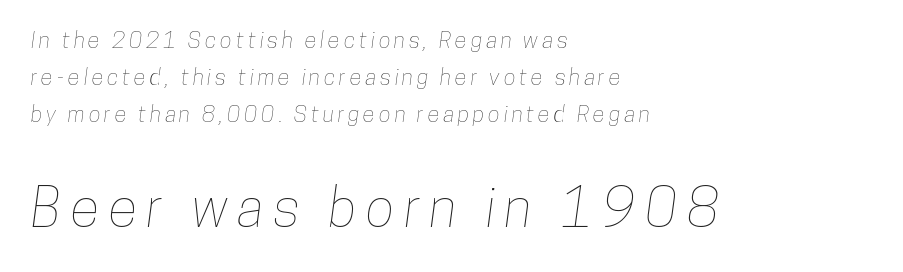
Q: Is the text underlined? A: No.
Q: How is the paragraph aligned? A: Left-aligned.
Q: Is the spacing between lines tight, normal or loose? A: Normal.
Q: Which block of text is set in a larger size, the first (top) or the second (bottom)? A: The second (bottom) one.
Q: Width (condensed, normal, or wide)? A: Condensed.
Q: Stroke contrast? A: Low.
Q: x-height? A: Medium.
Q: Monospaced? A: No.
